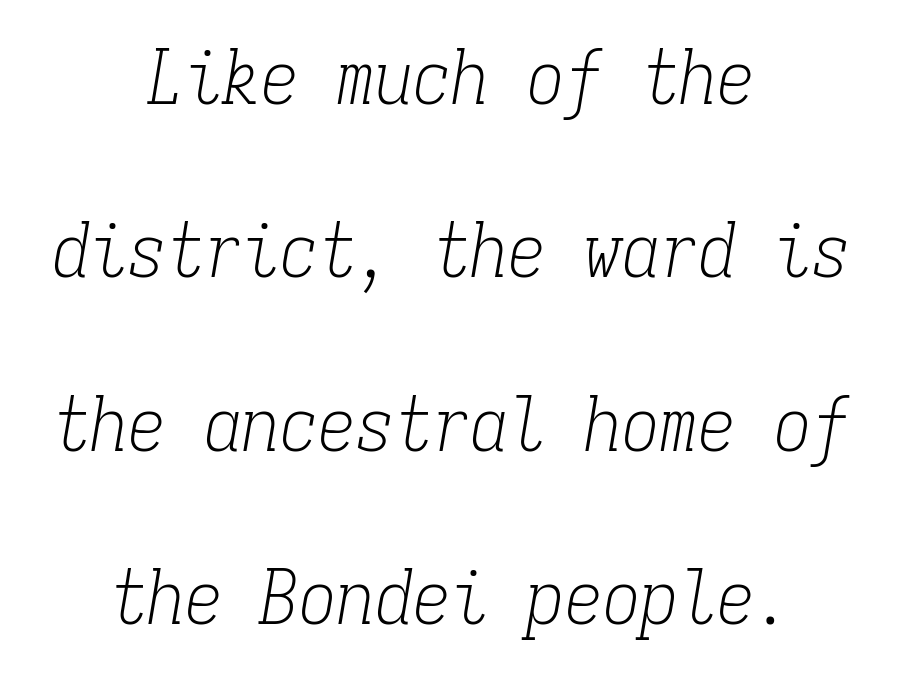
The image shows 76 px light, condensed serif type, italic (leaning right), monospaced; set centered, loose line spacing (2.28x), normal letter spacing, not underlined; low stroke contrast and a medium x-height.
